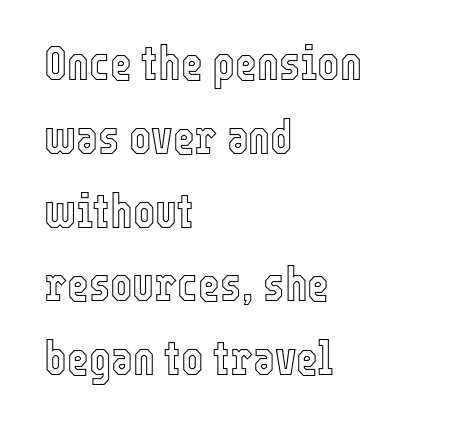
The image shows 47 px condensed type, upright; set left-aligned, normal line spacing (1.57x), normal letter spacing, not underlined; a medium x-height.
